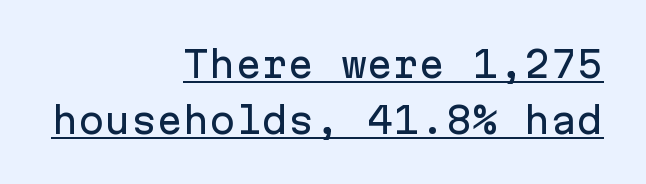
{"serif": "no", "italic": "no", "width": "normal", "stroke_contrast": "low", "x_height": "medium", "monospaced": "yes", "underline": "yes", "align": "right", "line_spacing": "normal", "line_spacing_ratio": 1.59, "letter_spacing": "normal", "letter_spacing_em": 0.0, "glyph_px": 35}
